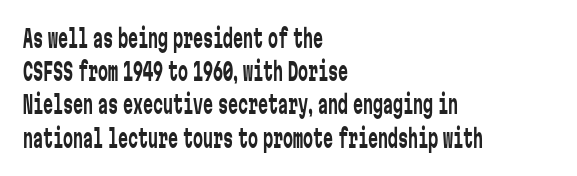
Q: Is the text bold? A: No.
Q: Is the text italic (slanted)? A: No, it is upright.
Q: Is the text underlined? A: No.
Q: How is the paragraph aligned? A: Left-aligned.
Q: Is the spacing between letters normal or unusually wide? A: Normal.
Q: Is the spacing between lines tight, normal or loose? A: Normal.
